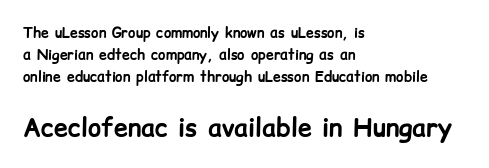
Reading down the block, your eye returns to a fixed left position each line. A dark, heavy texture on the line: the type is bold. Bigger letters appear in the bottom chunk; the top chunk is reduced. This rendering leaves character spacing at its baseline value. Type without underlining. A typesetter would mark this as roman, not italic.
